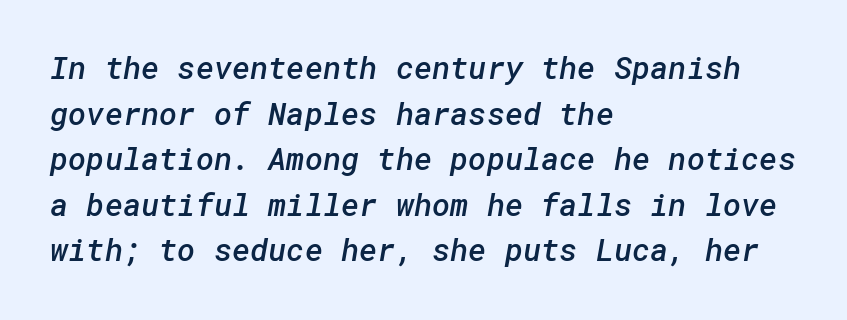
Plain, unruled lines of type. No feet cap the strokes, marking this as sans-serif type. I'd describe the lettering as semibold — firm but not a full bold. Is the letter spacing exaggerated? No — it looks like the ordinary default. Does the copy run flush right? No — it runs flush left. The rendering uses a moderate line-height, typical for paragraphs.
